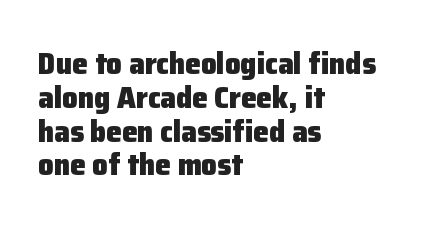
Q: Is the text bold? A: Yes.
Q: Is the text italic (slanted)? A: No, it is upright.
Q: Is the typeface a serif or a sans-serif typeface? A: Sans-serif.
Q: Is the text underlined? A: No.
Q: How is the paragraph aligned? A: Left-aligned.
Q: Is the spacing between letters normal or unusually wide? A: Normal.
Q: Is the spacing between lines tight, normal or loose? A: Tight.
Q: Width (condensed, normal, or wide)? A: Normal.
Q: Stroke contrast? A: Low.
Q: x-height? A: Medium.
Q: Monospaced? A: No.
